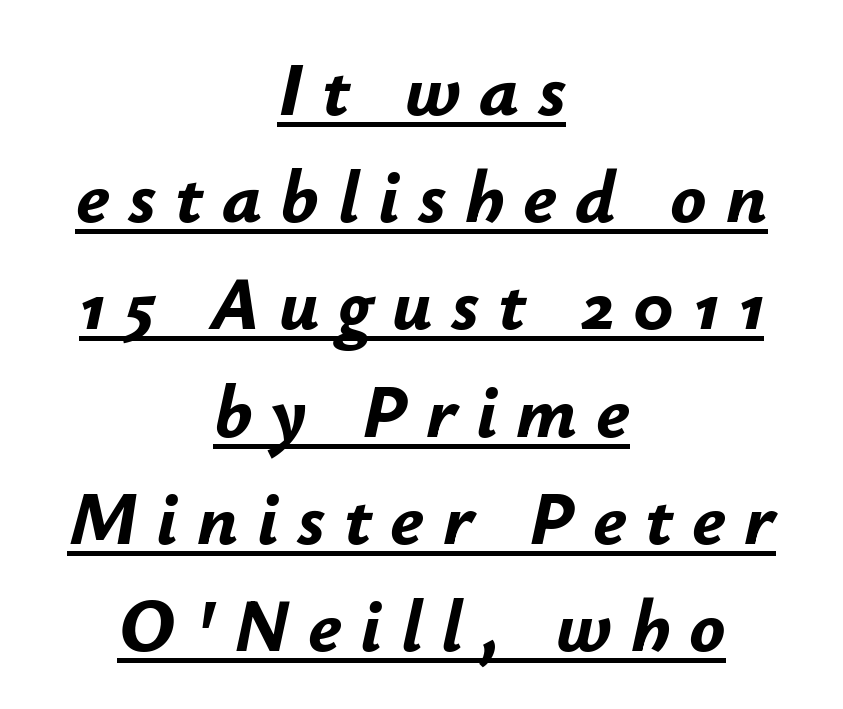
Q: Is the text bold? A: Yes.
Q: Is the text italic (slanted)? A: Yes, it leans right by about 12 degrees.
Q: Is the text underlined? A: Yes.
Q: How is the paragraph aligned? A: Centered.
Q: Is the spacing between letters normal or unusually wide? A: Unusually wide.
Q: Is the spacing between lines tight, normal or loose? A: Normal.
Q: Width (condensed, normal, or wide)? A: Normal.
Q: Stroke contrast? A: Low.
Q: x-height? A: Small.
Q: Monospaced? A: No.
